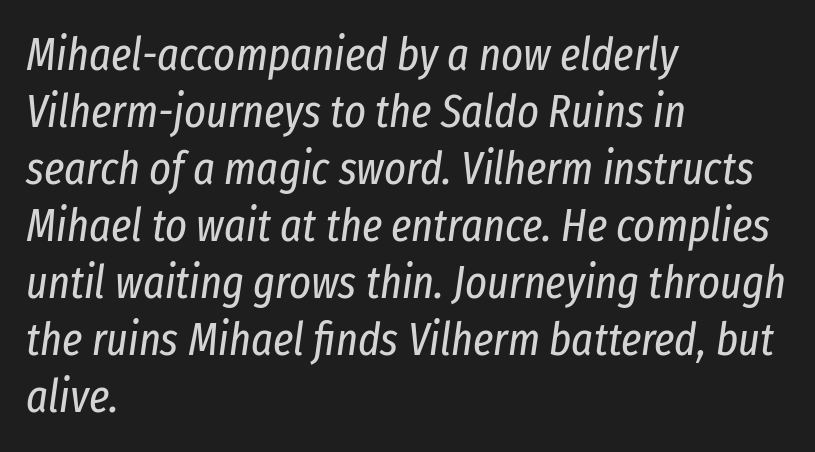
Q: Is the text bold? A: No.
Q: Is the text italic (slanted)? A: Yes, it leans right by about 8 degrees.
Q: Is the text underlined? A: No.
Q: How is the paragraph aligned? A: Left-aligned.
Q: Is the spacing between letters normal or unusually wide? A: Normal.
Q: Width (condensed, normal, or wide)? A: Condensed.
Q: Stroke contrast? A: Low.
Q: x-height? A: Medium.
Q: Monospaced? A: No.
